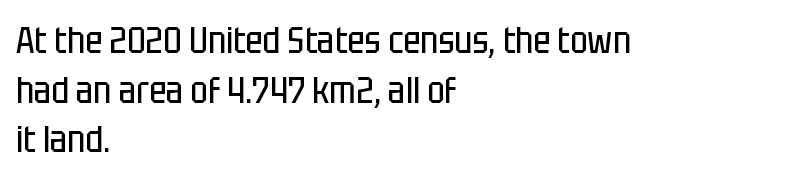
{"serif": "no", "italic": "no", "bold": "no", "weight": "regular", "width": "condensed", "stroke_contrast": "low", "x_height": "large", "monospaced": "no", "underline": "no", "align": "left", "line_spacing": "normal", "line_spacing_ratio": 1.34, "letter_spacing": "normal", "letter_spacing_em": 0.0, "glyph_px": 37}
